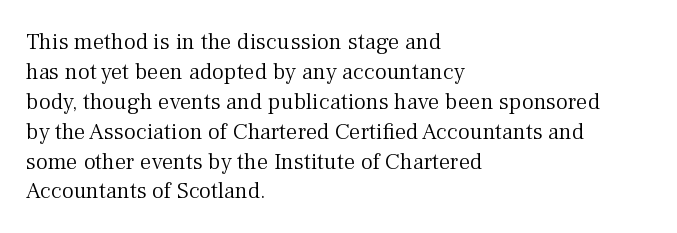
The image shows 23 px text type, upright; set left-aligned, normal line spacing (1.3x), normal letter spacing, not underlined.
